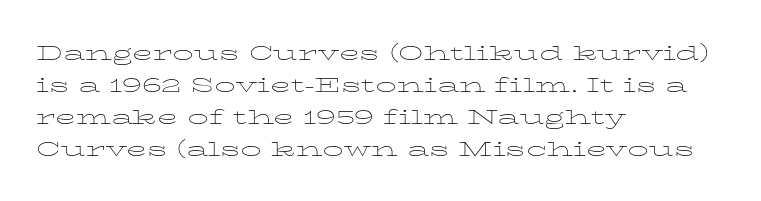
The image shows 21 px text type, upright; set left-aligned, normal line spacing (1.52x), normal letter spacing, not underlined.
